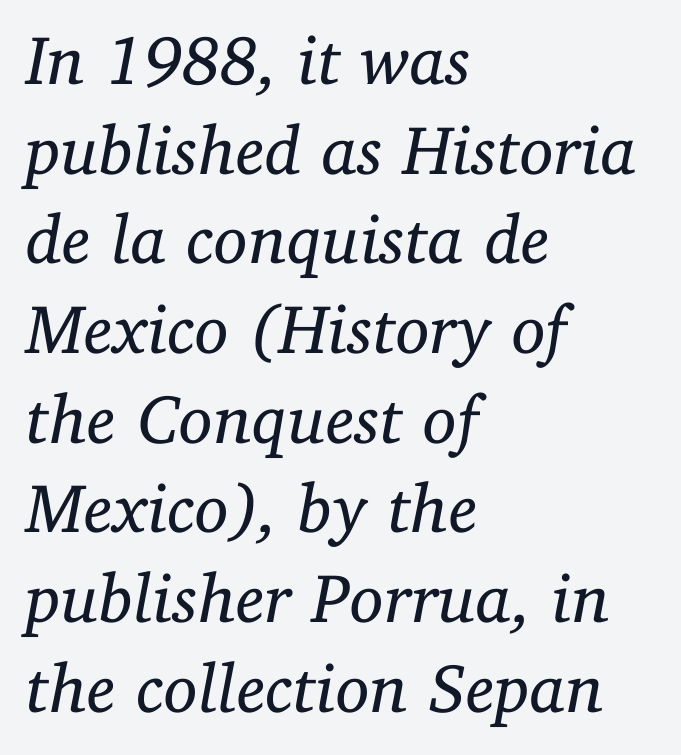
The image shows 69 px regular-weight serif type, italic (leaning right); set left-aligned, normal line spacing (1.3x), normal letter spacing, not underlined; low stroke contrast and a medium x-height.
